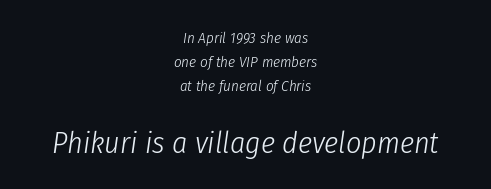
Q: Is the text bold? A: No.
Q: Is the text italic (slanted)? A: Yes, it leans right by about 8 degrees.
Q: Is the text underlined? A: No.
Q: How is the paragraph aligned? A: Centered.
Q: Is the spacing between letters normal or unusually wide? A: Normal.
Q: Is the spacing between lines tight, normal or loose? A: Normal.
Q: Which block of text is set in a larger size, the first (top) or the second (bottom)? A: The second (bottom) one.
Q: Width (condensed, normal, or wide)? A: Condensed.
Q: Stroke contrast? A: Low.
Q: x-height? A: Medium.
Q: Monospaced? A: No.
